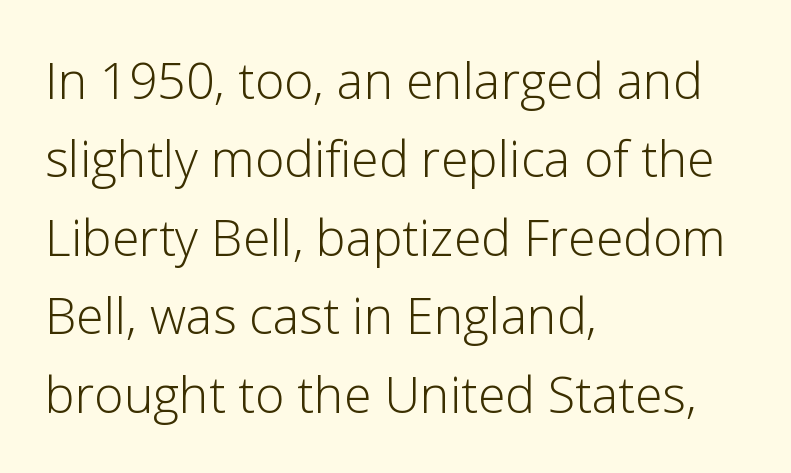
Does extra space separate the letters? No, they use regular spacing. The strokes are not fattened; the text isn't bold. Upright lettering throughout. You could not count columns in this text — the font is proportionally spaced.
